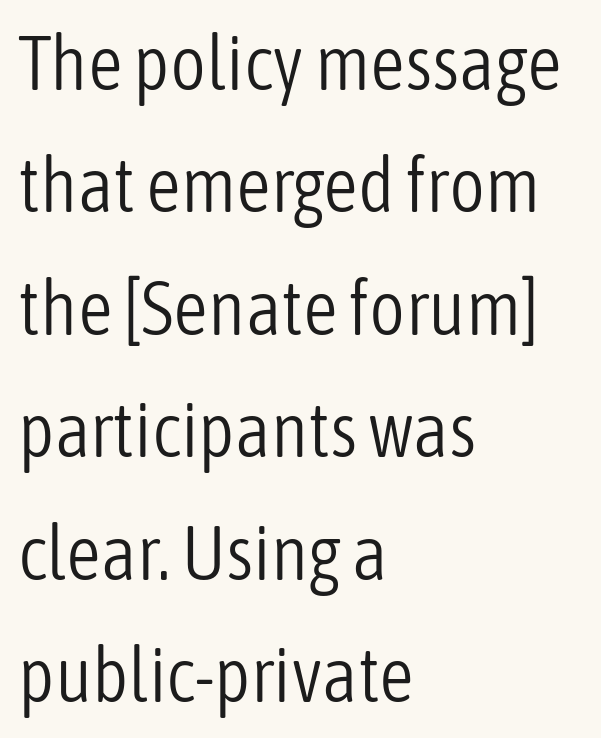
The image shows 77 px light, condensed sans-serif type, upright; set left-aligned, normal line spacing (1.59x), normal letter spacing, not underlined; low stroke contrast and a medium x-height.
